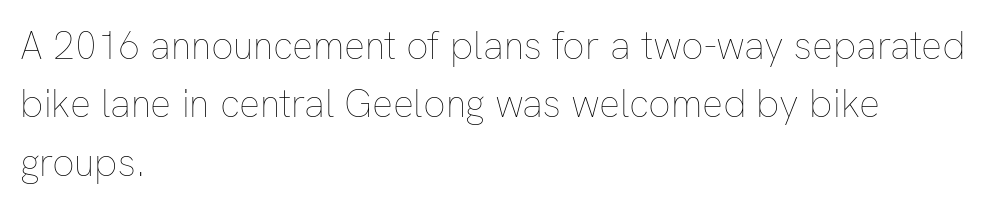
{"italic": "no", "bold": "no", "weight": "thin", "width": "normal", "stroke_contrast": "low", "x_height": "medium", "monospaced": "no", "underline": "no", "align": "left", "line_spacing": "normal", "line_spacing_ratio": 1.5, "letter_spacing": "normal", "letter_spacing_em": 0.0, "glyph_px": 39}
